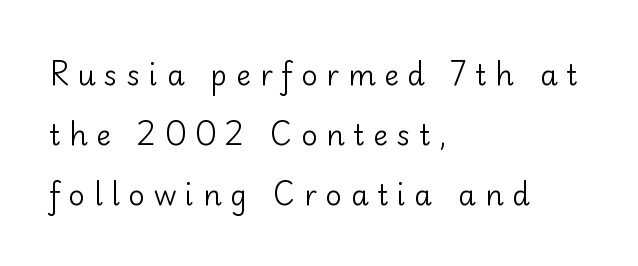
{"serif": "no", "italic": "no", "bold": "no", "weight": "regular", "width": "normal", "stroke_contrast": "low", "x_height": "small", "monospaced": "no", "underline": "no", "align": "left", "line_spacing": "loose", "line_spacing_ratio": 2.15, "letter_spacing": "wide", "letter_spacing_em": 0.32, "glyph_px": 28}
